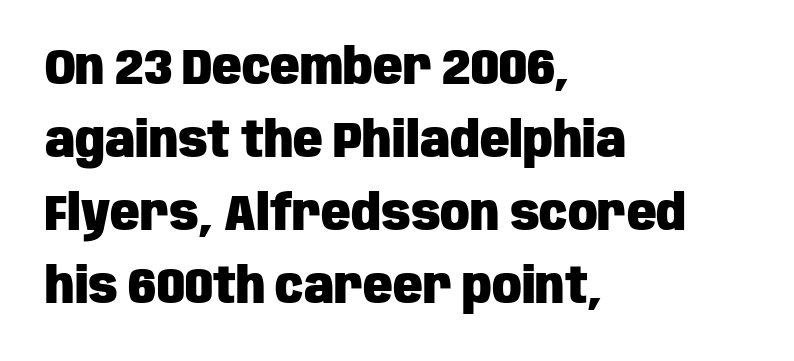
{"serif": "no", "italic": "no", "bold": "yes", "weight": "heavy", "width": "condensed", "stroke_contrast": "low", "x_height": "large", "monospaced": "no", "underline": "no", "align": "left", "line_spacing": "normal", "line_spacing_ratio": 1.49, "letter_spacing": "normal", "letter_spacing_em": 0.0, "glyph_px": 49}
